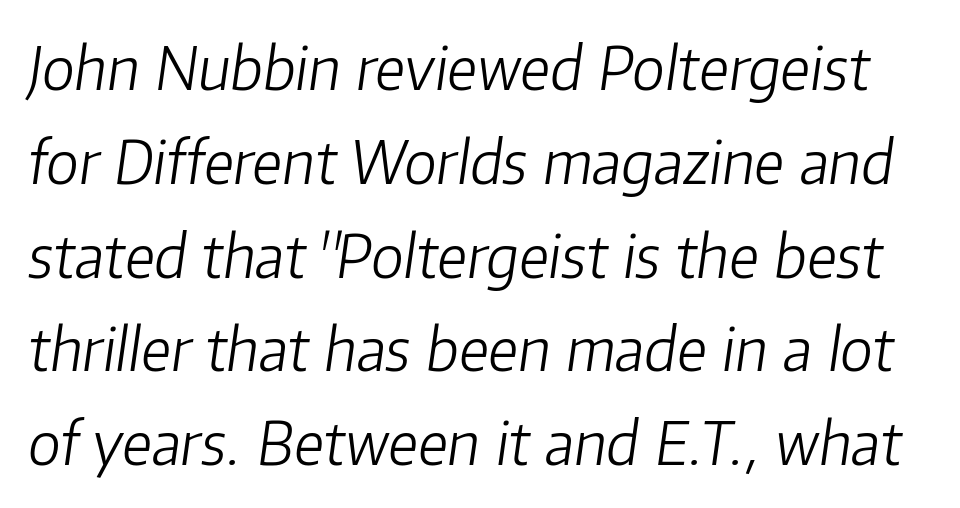
Q: Is the text bold? A: No.
Q: Is the text italic (slanted)? A: Yes, it leans right by about 8 degrees.
Q: Is the text underlined? A: No.
Q: Is the spacing between letters normal or unusually wide? A: Normal.
Q: Is the spacing between lines tight, normal or loose? A: Normal.
Q: Width (condensed, normal, or wide)? A: Normal.
Q: Stroke contrast? A: Low.
Q: x-height? A: Medium.
Q: Monospaced? A: No.
